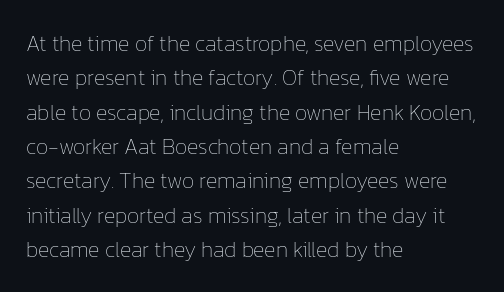
The specimen reads as upright at a glance. Is the stroke heavy? The answer is a plain regular-or-lighter. Clear beneath every line of the passage. Notice how descenders clear the ascenders below comfortably — that's standard leading.
